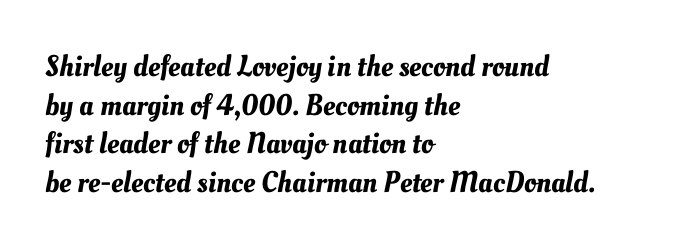
{"width": "normal", "stroke_contrast": "medium", "x_height": "small", "monospaced": "no", "underline": "no", "align": "left", "line_spacing": "normal", "line_spacing_ratio": 1.29, "letter_spacing": "normal", "letter_spacing_em": 0.0, "glyph_px": 30}
